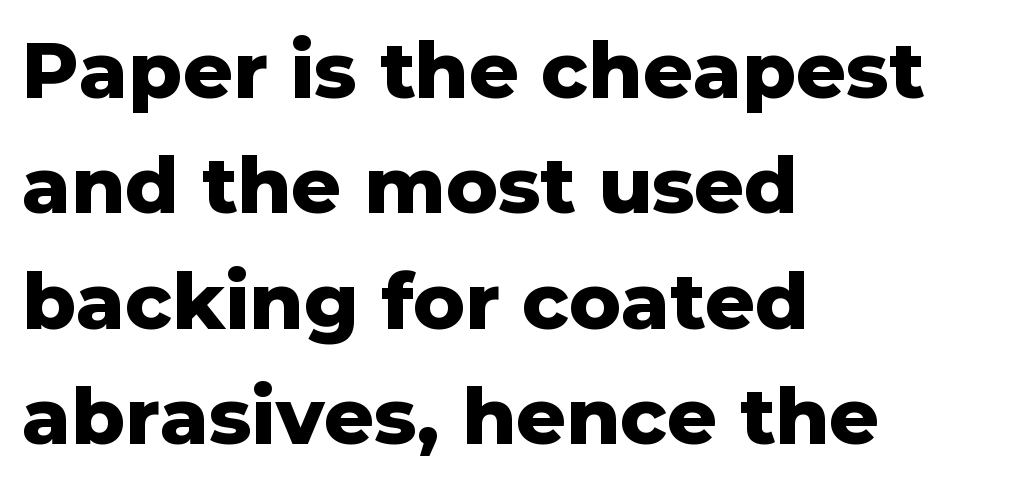
Q: Is the text bold? A: Yes.
Q: Is the text italic (slanted)? A: No, it is upright.
Q: Is the typeface a serif or a sans-serif typeface? A: Sans-serif.
Q: Is the text underlined? A: No.
Q: How is the paragraph aligned? A: Left-aligned.
Q: Is the spacing between letters normal or unusually wide? A: Normal.
Q: Is the spacing between lines tight, normal or loose? A: Normal.
Q: Width (condensed, normal, or wide)? A: Normal.
Q: Stroke contrast? A: Low.
Q: x-height? A: Medium.
Q: Monospaced? A: No.
